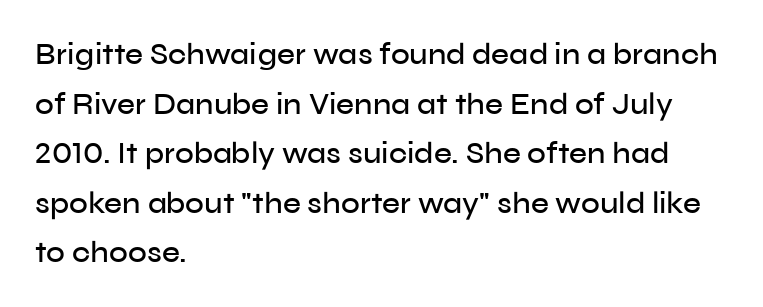
The image shows 31 px sans-serif type, upright; set left-aligned, normal line spacing (1.6x), normal letter spacing, not underlined; low stroke contrast and a medium x-height.
